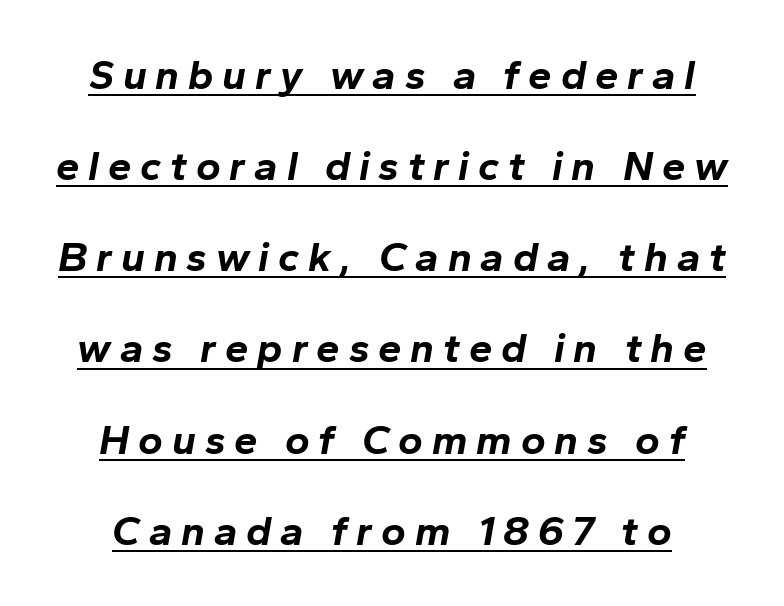
Pretty heavy lettering here — definitely bold. Think of a printed novel: that variable character pitch is what you see here. This is underlined copy, the kind a proofreader might mark for attention. The leading is generous, giving the passage an open texture. In terms of letterspacing, this is a distinctly airy, spread setting. Italic? Definitely — the glyphs are oblique.
